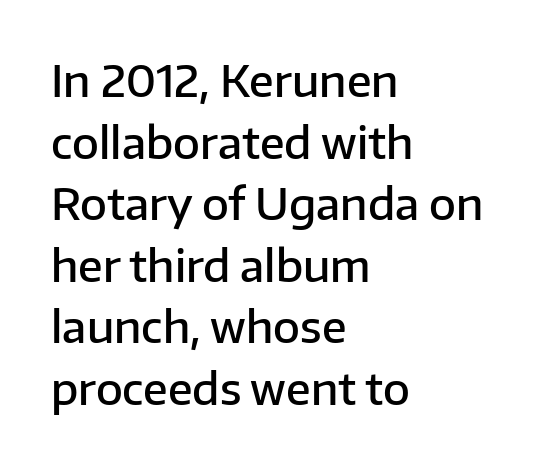
Q: Is the text bold? A: Semi-bold.
Q: Is the text italic (slanted)? A: No, it is upright.
Q: Is the typeface a serif or a sans-serif typeface? A: Sans-serif.
Q: Is the text underlined? A: No.
Q: How is the paragraph aligned? A: Left-aligned.
Q: Is the spacing between letters normal or unusually wide? A: Normal.
Q: Is the spacing between lines tight, normal or loose? A: Normal.
Q: Width (condensed, normal, or wide)? A: Normal.
Q: Stroke contrast? A: Low.
Q: x-height? A: Medium.
Q: Monospaced? A: No.
